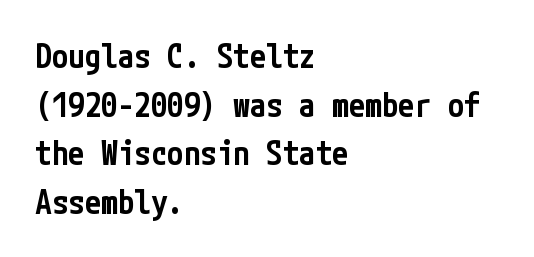
{"serif": "no", "italic": "no", "bold": "semi", "weight": "semibold", "width": "condensed", "stroke_contrast": "low", "x_height": "medium", "underline": "no", "align": "left", "line_spacing": "normal", "line_spacing_ratio": 1.47, "letter_spacing": "normal", "letter_spacing_em": 0.0, "glyph_px": 33}
